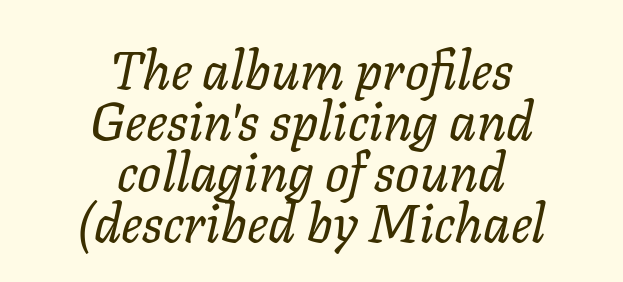
Between one letter and the next there's only the usual sliver of space. A typesetter would call this proportional, since set widths differ per character. Decoration check: the copy has no underline. Characters are canted at an angle relative to the baseline's perpendicular. Compared with typical paragraphs, the rows here are closer together. The face looks like a standard text weight, possibly lighter.
